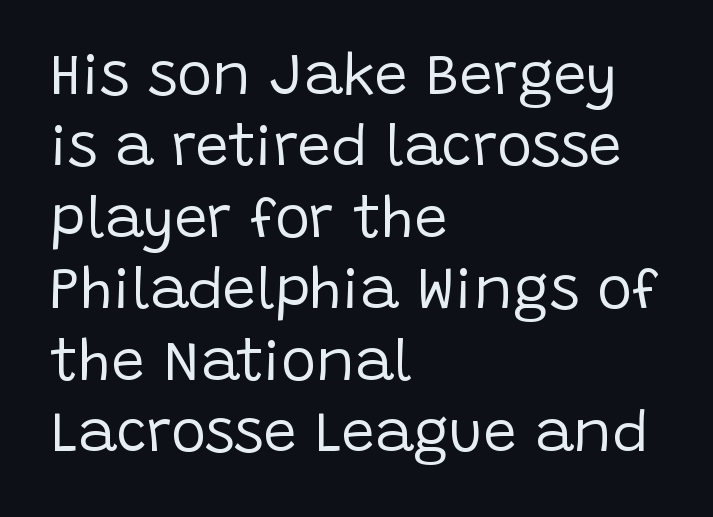
The image shows 59 px regular-weight sans-serif type, upright; set left-aligned, line spacing 1.21x, normal letter spacing, not underlined; low stroke contrast and a large x-height.
